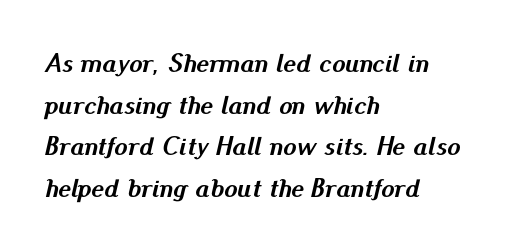
The image shows 27 px bold type, italic (leaning right); set left-aligned, normal line spacing (1.54x), normal letter spacing, not underlined.
